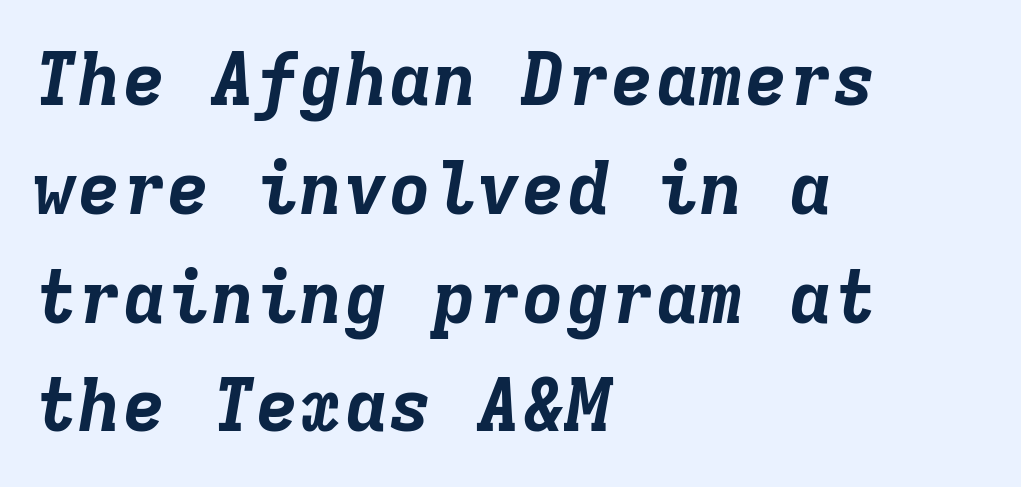
The lines are quadded left. Quick note: interline space is typical. Summary of weight: heavy, a full bold. Looks like terminal output: every glyph gets an equal slot. The rendering applies a slant to the glyphs.
